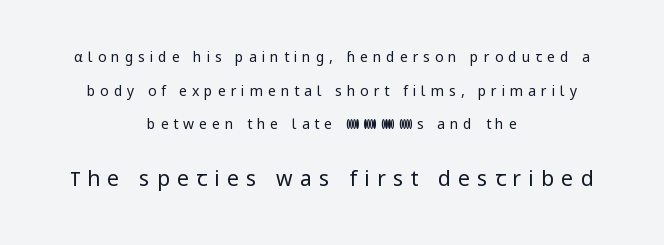
The image shows 21 px text type, upright; set centered, loose line spacing (2.41x), unusually wide letter spacing (+0.35 em), not underlined; the second (bottom) block is 1.5x larger.
